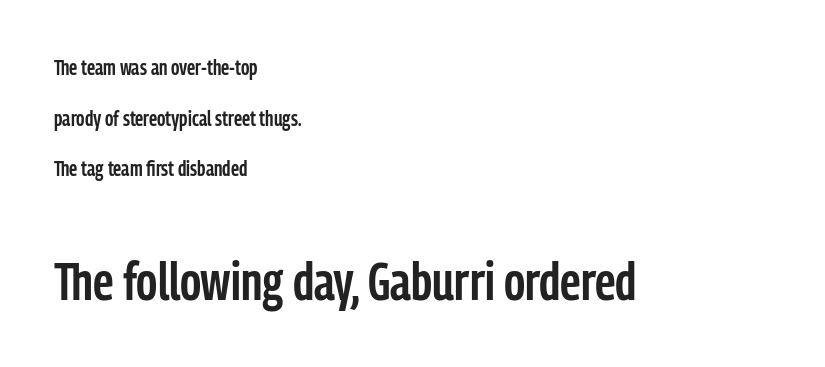
Q: Is the text bold? A: Semi-bold.
Q: Is the text italic (slanted)? A: No, it is upright.
Q: Is the typeface a serif or a sans-serif typeface? A: Sans-serif.
Q: Is the text underlined? A: No.
Q: How is the paragraph aligned? A: Left-aligned.
Q: Is the spacing between letters normal or unusually wide? A: Normal.
Q: Is the spacing between lines tight, normal or loose? A: Loose.
Q: Which block of text is set in a larger size, the first (top) or the second (bottom)? A: The second (bottom) one.
Q: Width (condensed, normal, or wide)? A: Condensed.
Q: Stroke contrast? A: Low.
Q: x-height? A: Medium.
Q: Monospaced? A: No.
